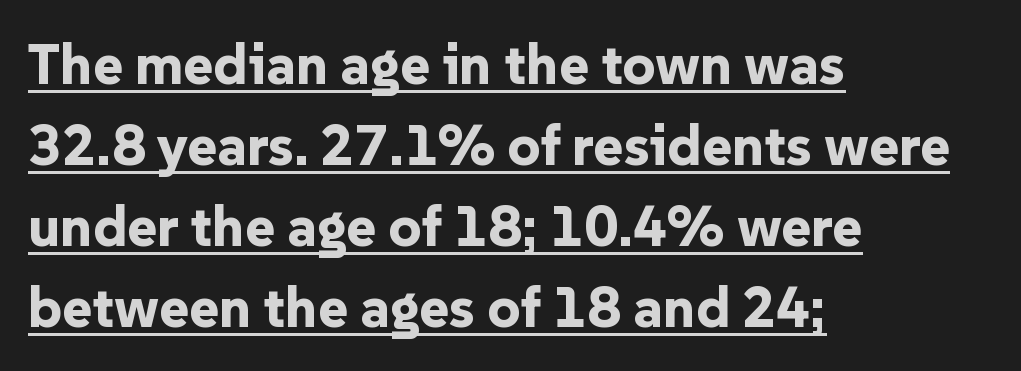
{"serif": "no", "italic": "no", "bold": "yes", "weight": "bold", "width": "normal", "stroke_contrast": "low", "x_height": "medium", "monospaced": "no", "underline": "yes", "align": "left", "line_spacing": "normal", "line_spacing_ratio": 1.42, "letter_spacing": "normal", "letter_spacing_em": 0.0, "glyph_px": 57}
